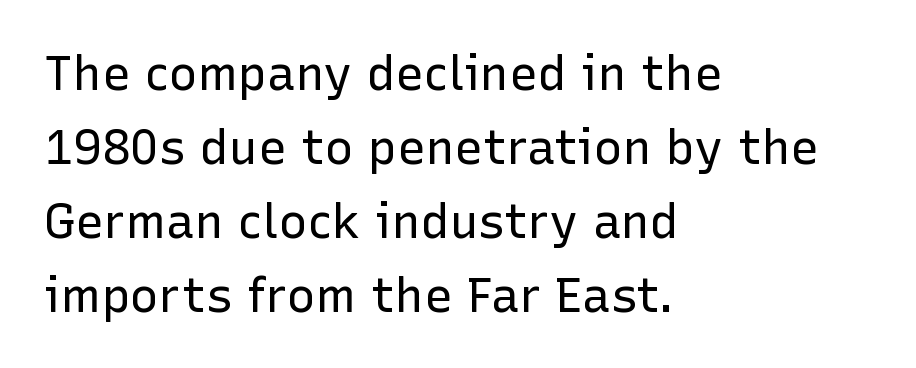
The image shows 48 px regular-weight sans-serif type, upright; set left-aligned, normal line spacing (1.54x), normal letter spacing, not underlined; low stroke contrast and a medium x-height.
